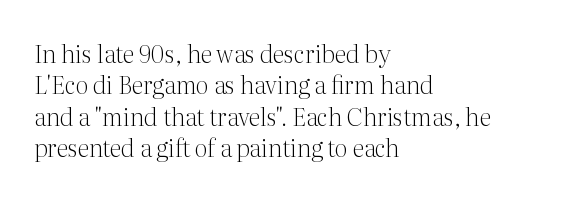
{"italic": "no", "bold": "no", "underline": "no", "align": "left", "line_spacing": "normal", "line_spacing_ratio": 1.31, "letter_spacing": "normal", "letter_spacing_em": 0.0, "glyph_px": 24}
